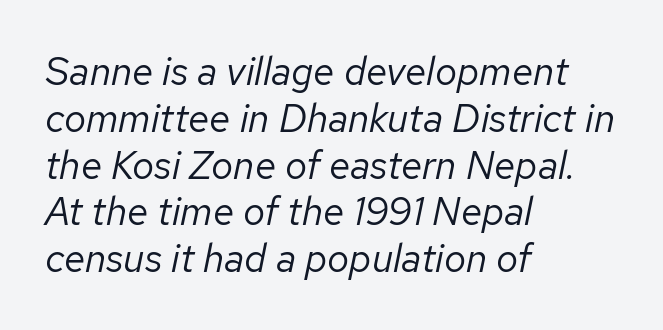
{"italic": "yes", "lean": "right", "slant_degrees": 12, "bold": "no", "weight": "regular", "width": "normal", "stroke_contrast": "low", "x_height": "medium", "monospaced": "no", "underline": "no", "align": "left", "line_spacing_ratio": 1.2, "letter_spacing": "normal", "letter_spacing_em": 0.0, "glyph_px": 39}
